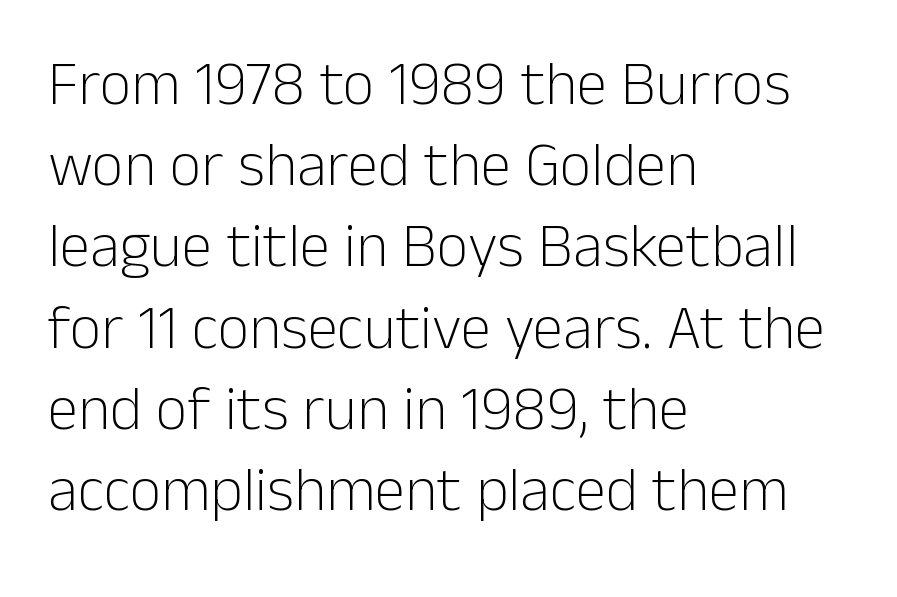
Beneath every word, the page is bare. These lines are rendered in a variable-pitch font. In terms of posture, this sample is upright. The letters sit at their default tracking, neither squeezed nor spread. Weight: in the light-to-regular range. Casual observation: everything's shoved over to the left.
